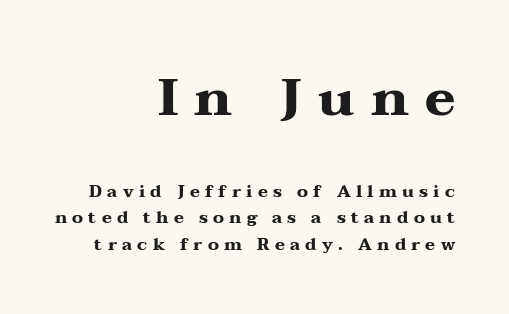
The image shows 52 px heavy, wide serif type, upright; set right-aligned, normal line spacing (1.56x), unusually wide letter spacing (+0.31 em), not underlined; the first (top) block is 3.06x larger; medium stroke contrast and a medium x-height.
